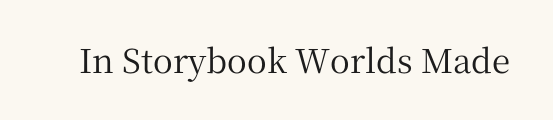
The image shows 33 px serif type, upright; set normal letter spacing, not underlined; medium stroke contrast and a medium x-height.
